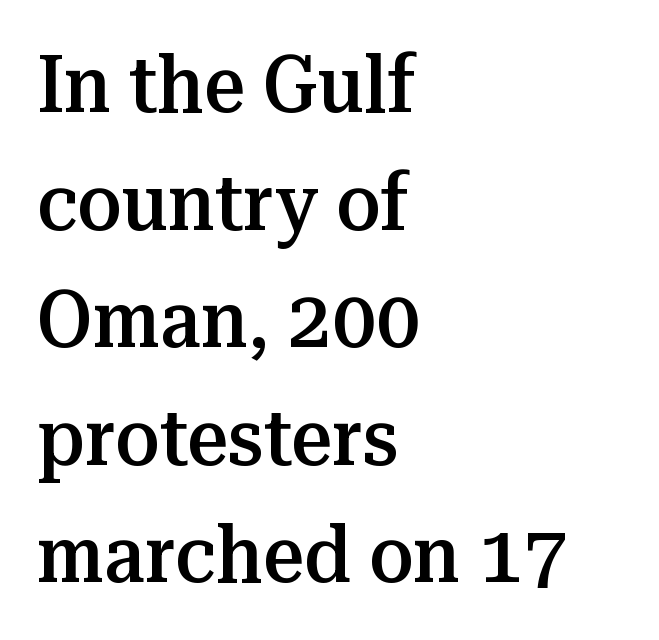
Q: Is the text bold? A: Semi-bold.
Q: Is the text italic (slanted)? A: No, it is upright.
Q: Is the typeface a serif or a sans-serif typeface? A: Serif.
Q: Is the text underlined? A: No.
Q: How is the paragraph aligned? A: Left-aligned.
Q: Is the spacing between letters normal or unusually wide? A: Normal.
Q: Is the spacing between lines tight, normal or loose? A: Normal.
Q: Width (condensed, normal, or wide)? A: Normal.
Q: Stroke contrast? A: Medium.
Q: x-height? A: Medium.
Q: Monospaced? A: No.
